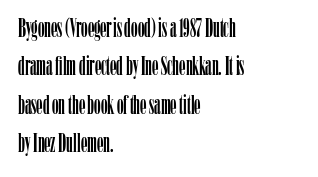
Q: Is the text italic (slanted)? A: No, it is upright.
Q: Is the text underlined? A: No.
Q: How is the paragraph aligned? A: Left-aligned.
Q: Is the spacing between letters normal or unusually wide? A: Normal.
Q: Is the spacing between lines tight, normal or loose? A: Normal.
